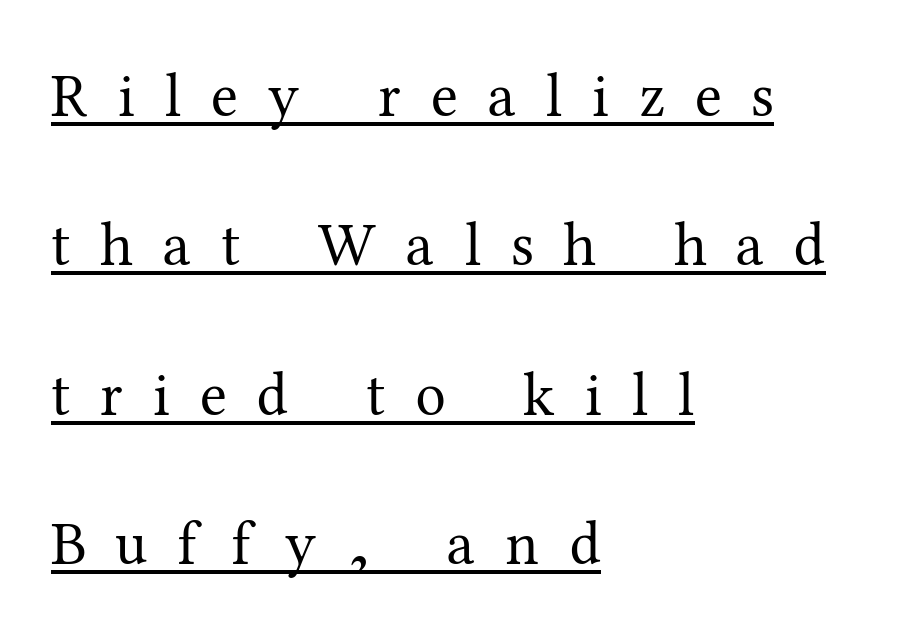
{"serif": "yes", "italic": "no", "bold": "no", "weight": "regular", "width": "normal", "stroke_contrast": "medium", "x_height": "medium", "monospaced": "no", "underline": "yes", "align": "left", "line_spacing": "loose", "line_spacing_ratio": 2.45, "letter_spacing": "wide", "letter_spacing_em": 0.49, "glyph_px": 61}
